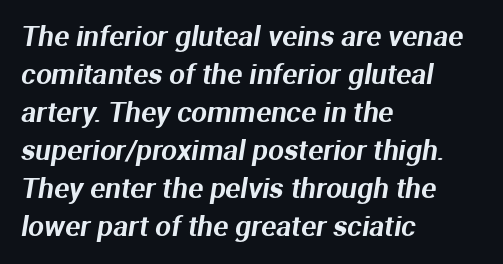
Q: Is the typeface a serif or a sans-serif typeface? A: Sans-serif.
Q: Is the text underlined? A: No.
Q: How is the paragraph aligned? A: Left-aligned.
Q: Is the spacing between letters normal or unusually wide? A: Normal.
Q: Is the spacing between lines tight, normal or loose? A: Normal.
Q: Width (condensed, normal, or wide)? A: Normal.
Q: Stroke contrast? A: Medium.
Q: x-height? A: Medium.
Q: Monospaced? A: No.
